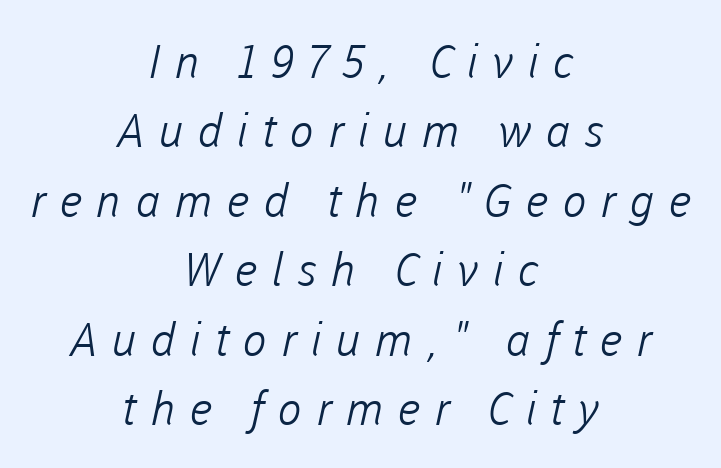
{"serif": "no", "bold": "no", "weight": "light", "width": "normal", "stroke_contrast": "low", "x_height": "medium", "monospaced": "no", "underline": "no", "align": "center", "line_spacing": "normal", "line_spacing_ratio": 1.51, "letter_spacing": "wide", "letter_spacing_em": 0.3, "glyph_px": 46}
